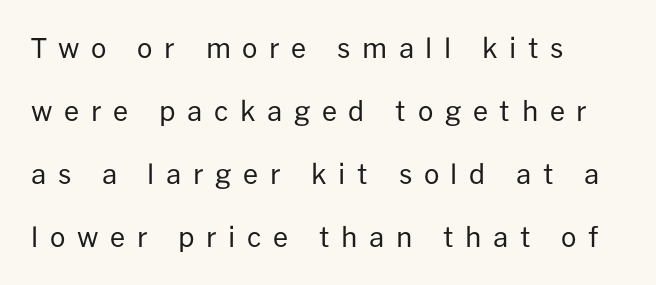
Q: Is the text bold? A: No.
Q: Is the text italic (slanted)? A: No, it is upright.
Q: Is the text underlined? A: No.
Q: How is the paragraph aligned? A: Left-aligned.
Q: Is the spacing between letters normal or unusually wide? A: Unusually wide.
Q: Is the spacing between lines tight, normal or loose? A: Loose.
